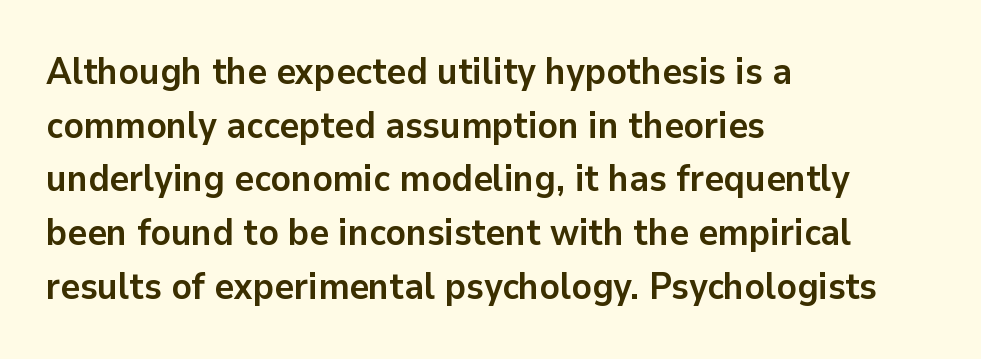
Q: Is the text bold? A: Yes.
Q: Is the text italic (slanted)? A: No, it is upright.
Q: Is the typeface a serif or a sans-serif typeface? A: Sans-serif.
Q: Is the text underlined? A: No.
Q: How is the paragraph aligned? A: Left-aligned.
Q: Is the spacing between letters normal or unusually wide? A: Normal.
Q: Is the spacing between lines tight, normal or loose? A: Normal.
Q: Width (condensed, normal, or wide)? A: Normal.
Q: Stroke contrast? A: Low.
Q: x-height? A: Medium.
Q: Monospaced? A: No.
